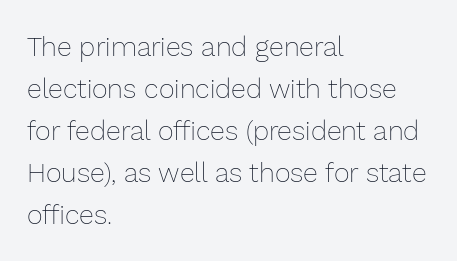
The image shows 27 px text type, upright; set left-aligned, normal line spacing (1.56x), normal letter spacing, not underlined.
